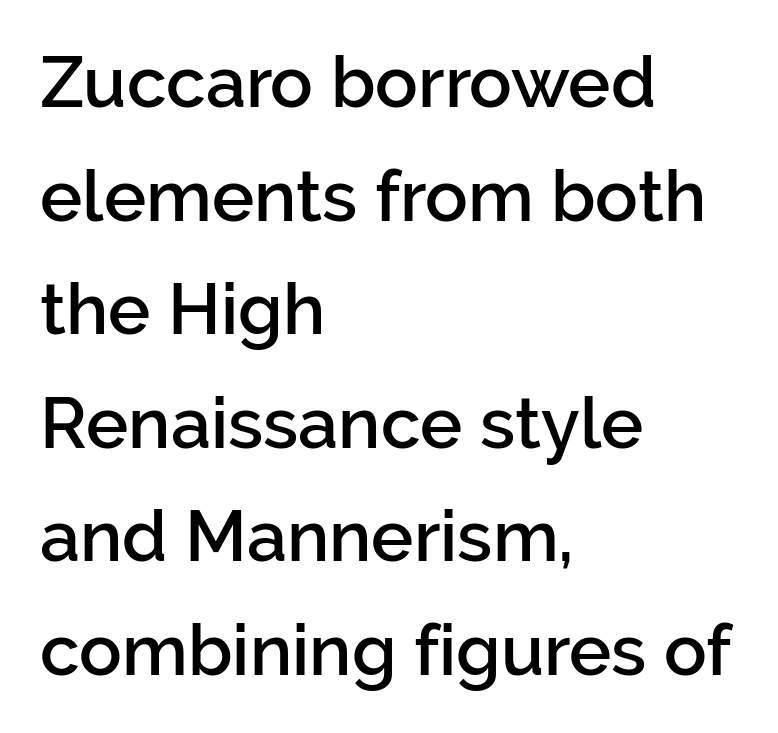
The image shows 71 px semibold sans-serif type, upright; set left-aligned, normal line spacing (1.6x), normal letter spacing, not underlined; low stroke contrast and a medium x-height.
